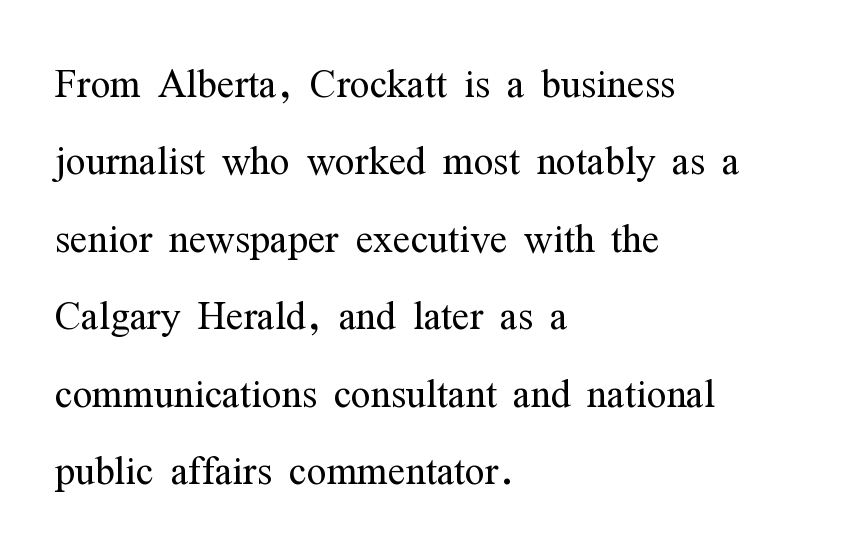
Vertically, the passage feels balanced, rows spaced as you'd expect. The letters stand upright; this is a roman face. The face used here is proportionally spaced, like ordinary book or web type. Nobody touched the tracking dial on this one. Reading down the block, your eye returns to a fixed left position each line. A serif font was chosen for this passage.
